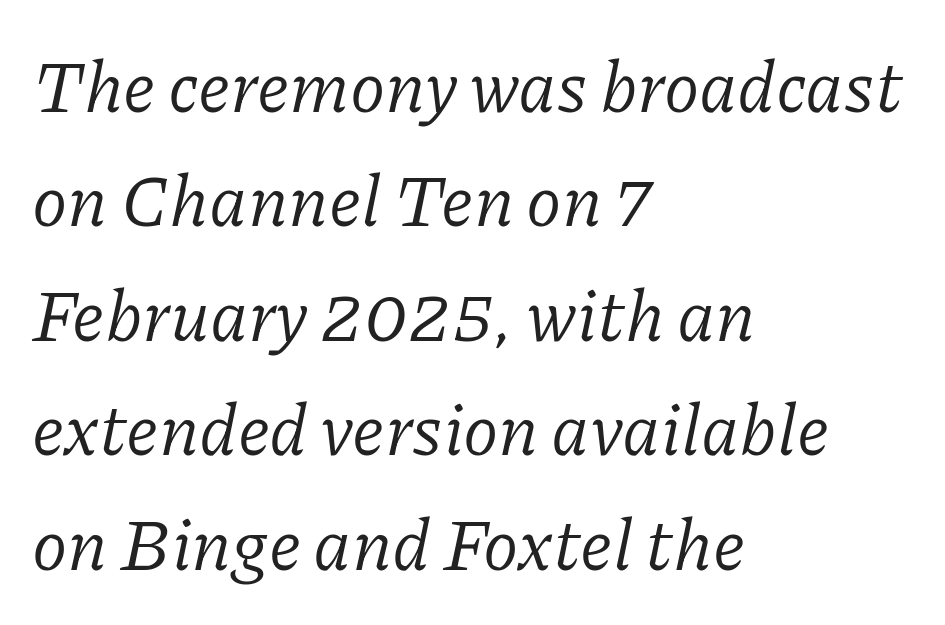
The image shows 72 px regular-weight serif type, italic (leaning right); set left-aligned, normal line spacing (1.59x), normal letter spacing, not underlined; low stroke contrast and a medium x-height.
